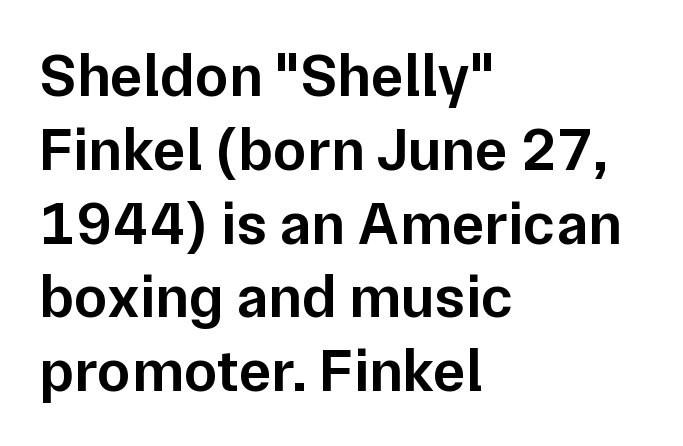
The image shows 61 px semibold sans-serif type, upright; set left-aligned, line spacing 1.21x, normal letter spacing, not underlined; low stroke contrast and a medium x-height.
